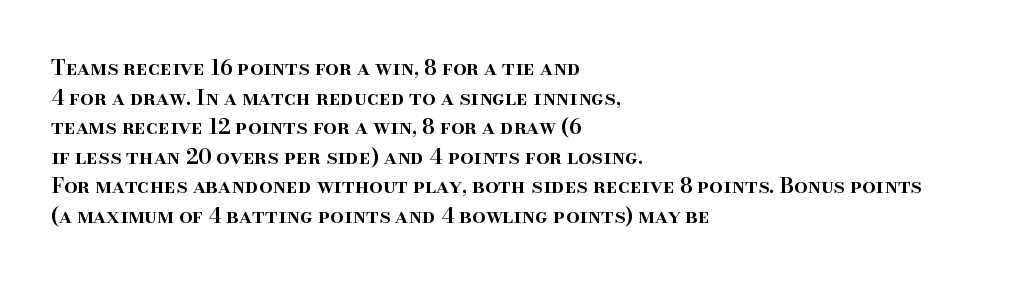
{"italic": "no", "bold": "semi", "underline": "no", "align": "left", "line_spacing": "normal", "line_spacing_ratio": 1.41, "letter_spacing": "normal", "letter_spacing_em": 0.0, "glyph_px": 21}
